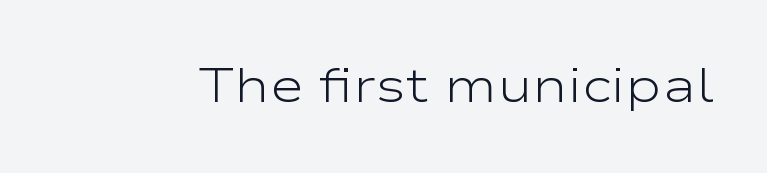
A typesetter would label this face a sans. Posture: vertical. The characters are drawn with everyday or finer stroke widths. This sample has the flowing, uneven cadence of proportional lettering. Letters rest on an invisible, unmarked baseline. Letter spacing: default.
